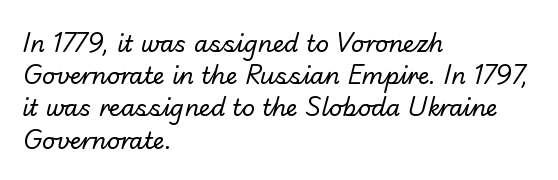
The image shows 23 px text type; set left-aligned, normal line spacing (1.4x), normal letter spacing, not underlined.
